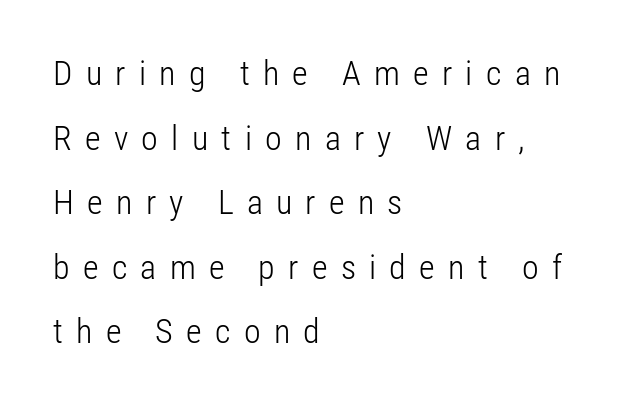
These lines are rendered in a variable-pitch font. Each row of text sits above clean, open space. Inter-character spacing is expanded well beyond the font's built-in metrics. A sans-serif font was chosen for this passage. Teacher's note: observe the even left margin — that is flush-left alignment.
